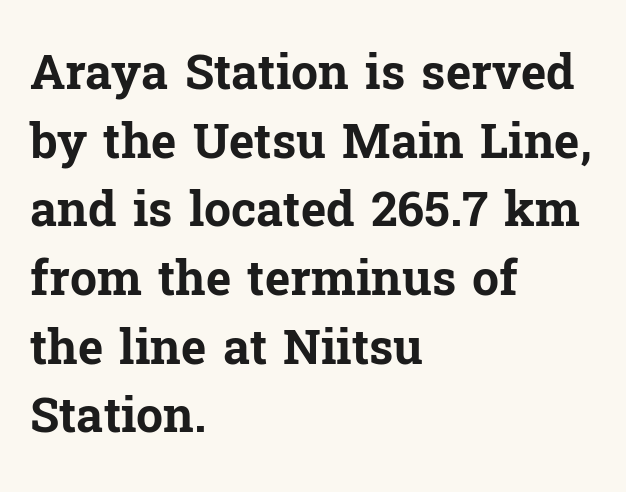
Clear beneath every line of the passage. A typesetter would label this face a serif. Is this a fixed-width face? No — the glyphs have proportional, varying widths. Each glyph is drawn with heavy, bold strokes. Where is the straight margin? On the left. The type is set solid horizontally, with unmodified tracking.
